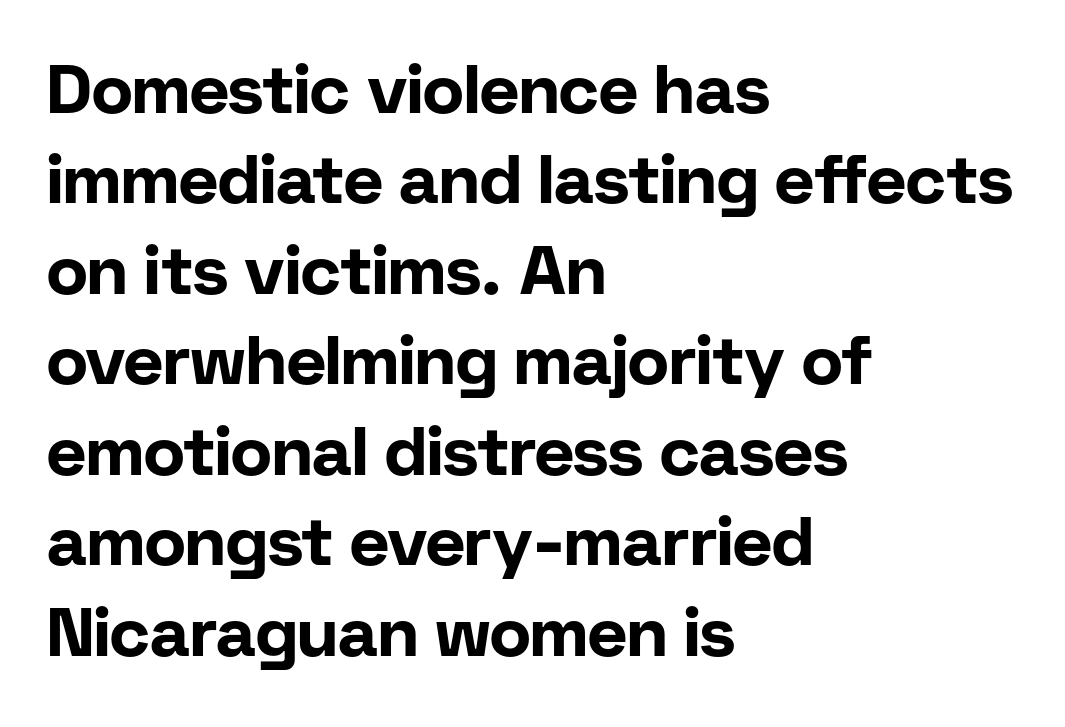
Q: Is the text bold? A: Yes.
Q: Is the text italic (slanted)? A: No, it is upright.
Q: Is the typeface a serif or a sans-serif typeface? A: Sans-serif.
Q: Is the text underlined? A: No.
Q: How is the paragraph aligned? A: Left-aligned.
Q: Is the spacing between letters normal or unusually wide? A: Normal.
Q: Is the spacing between lines tight, normal or loose? A: Normal.
Q: Width (condensed, normal, or wide)? A: Normal.
Q: Stroke contrast? A: Low.
Q: x-height? A: Medium.
Q: Monospaced? A: No.
